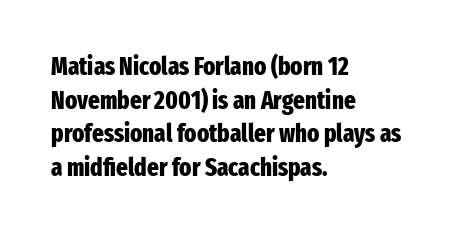
Q: Is the text bold? A: Yes.
Q: Is the text italic (slanted)? A: No, it is upright.
Q: Is the text underlined? A: No.
Q: How is the paragraph aligned? A: Left-aligned.
Q: Is the spacing between letters normal or unusually wide? A: Normal.
Q: Is the spacing between lines tight, normal or loose? A: Normal.
